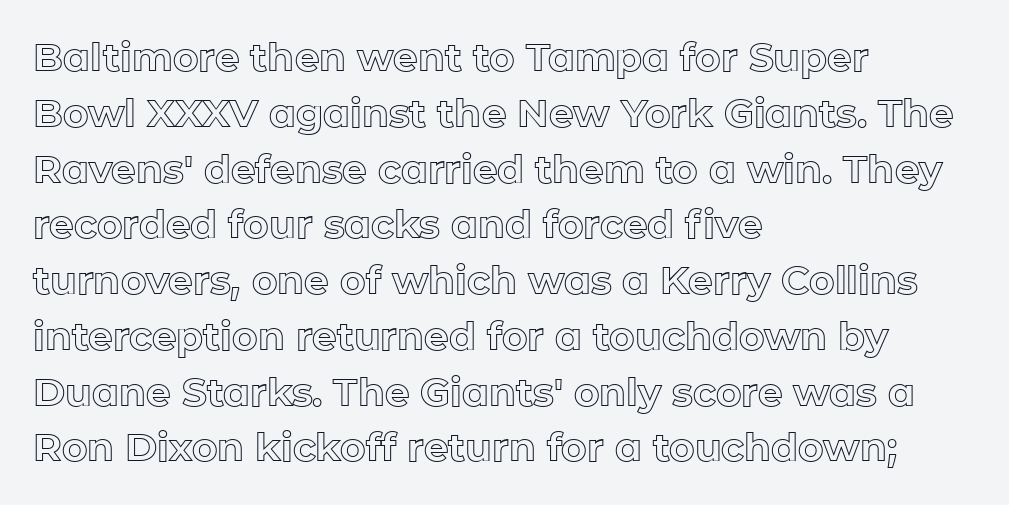
The image shows 39 px text type, upright; set left-aligned, normal line spacing (1.43x), normal letter spacing, not underlined; a medium x-height.
